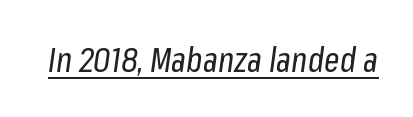
The rendering uses natural spacing where letterforms have individual widths. Short note: letters normally spaced. The axis of the letterforms is tilted away from vertical. The font is comparable to plain body text, perhaps lighter.
